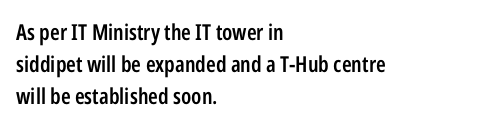
The image shows 22 px text type, upright; set left-aligned, normal line spacing (1.46x), normal letter spacing, not underlined.
